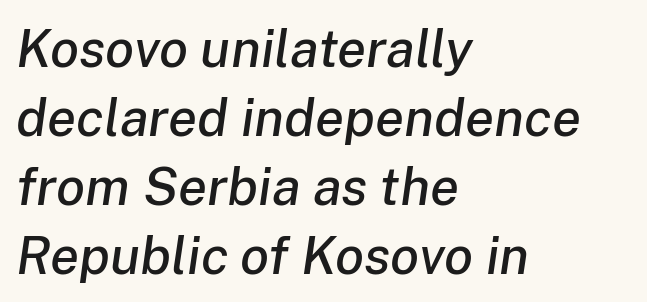
The image shows 53 px text type, italic (leaning right); set left-aligned, normal line spacing (1.3x), normal letter spacing, not underlined; low stroke contrast and a medium x-height.
